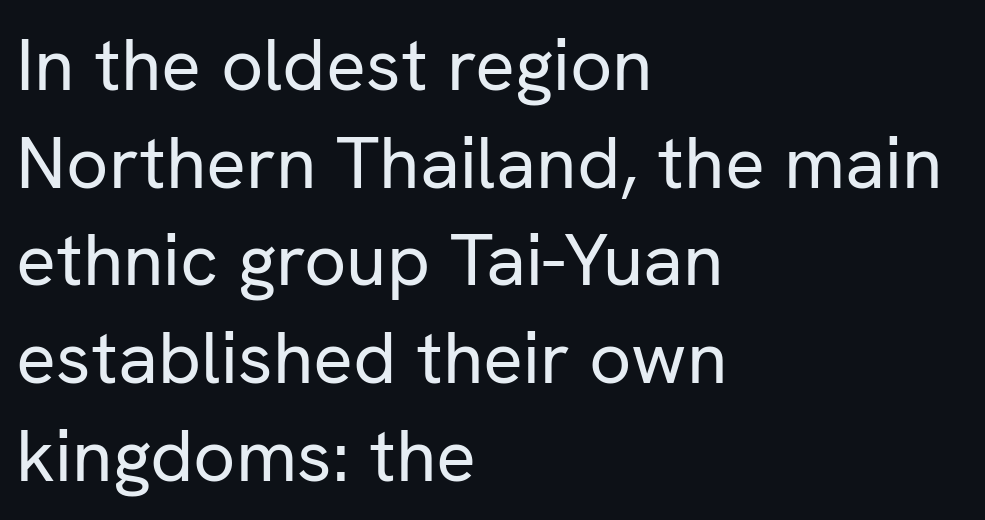
Q: Is the text bold? A: No.
Q: Is the text italic (slanted)? A: No, it is upright.
Q: Is the typeface a serif or a sans-serif typeface? A: Sans-serif.
Q: Is the text underlined? A: No.
Q: How is the paragraph aligned? A: Left-aligned.
Q: Is the spacing between letters normal or unusually wide? A: Normal.
Q: Is the spacing between lines tight, normal or loose? A: Normal.
Q: Width (condensed, normal, or wide)? A: Normal.
Q: Stroke contrast? A: Low.
Q: x-height? A: Medium.
Q: Monospaced? A: No.
